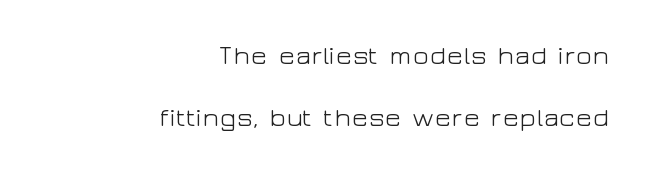
The area under the type is left untouched. Unbolded letterforms with no extra heft. Look at the tracking — it's just the regular setting, nothing added. Ascenders rise straight up at ninety degrees.
